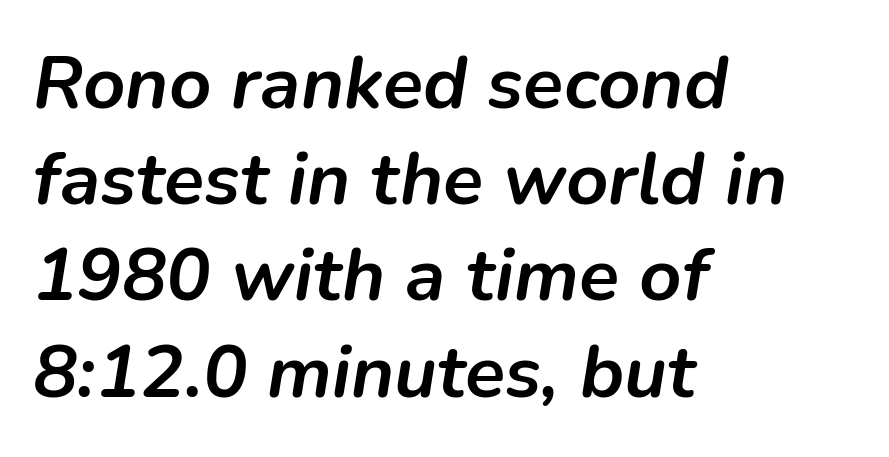
Does the lettering tilt? It does — this is italic. Is the letter spacing exaggerated? No — it looks like the ordinary default. The line-height multiplier appears to be the usual default. Pretty heavy lettering here — definitely bold. The string is rendered with underlining switched off.
